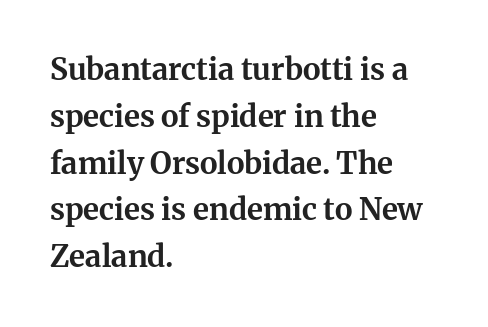
{"serif": "yes", "italic": "no", "bold": "yes", "weight": "bold", "width": "normal", "stroke_contrast": "medium", "x_height": "medium", "monospaced": "no", "underline": "no", "align": "left", "line_spacing": "normal", "line_spacing_ratio": 1.56, "letter_spacing": "normal", "letter_spacing_em": 0.0, "glyph_px": 30}
